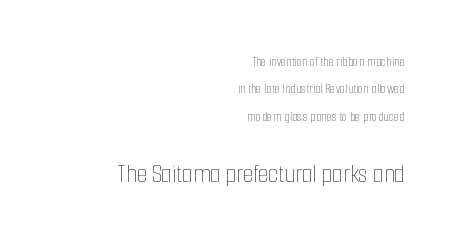
{"italic": "no", "bold": "no", "underline": "no", "align": "right", "line_spacing": "loose", "line_spacing_ratio": 1.96, "letter_spacing": "normal", "letter_spacing_em": 0.0, "larger_block": "second", "size_ratio": 1.93, "glyph_px": 27}
